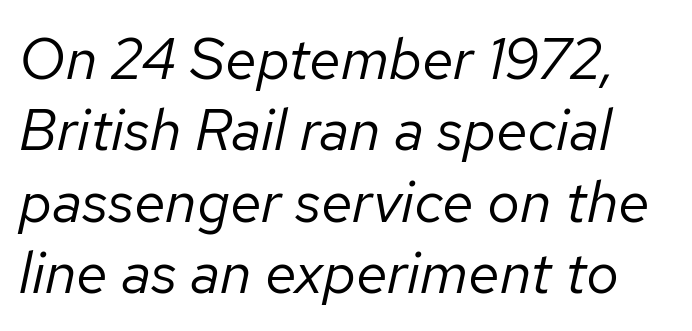
Yep, that's italic — everything's leaning. A light-to-regular cut is what we see here. Look at the tracking — it's just the regular setting, nothing added. This sample has the flowing, uneven cadence of proportional lettering.
